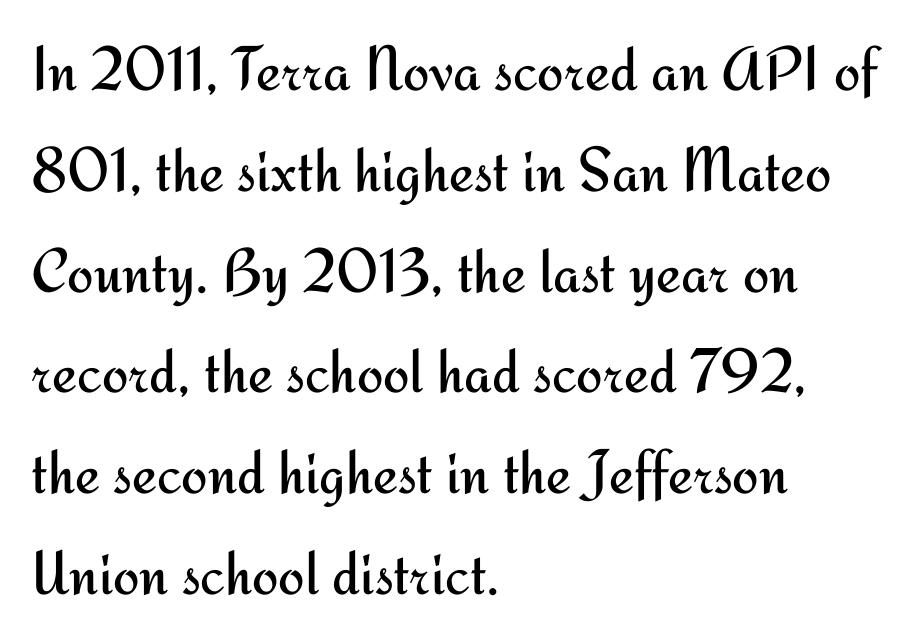
The image shows 63 px regular-weight sans-serif type, upright; set left-aligned, normal line spacing (1.6x), normal letter spacing, not underlined; medium stroke contrast and a small x-height.
